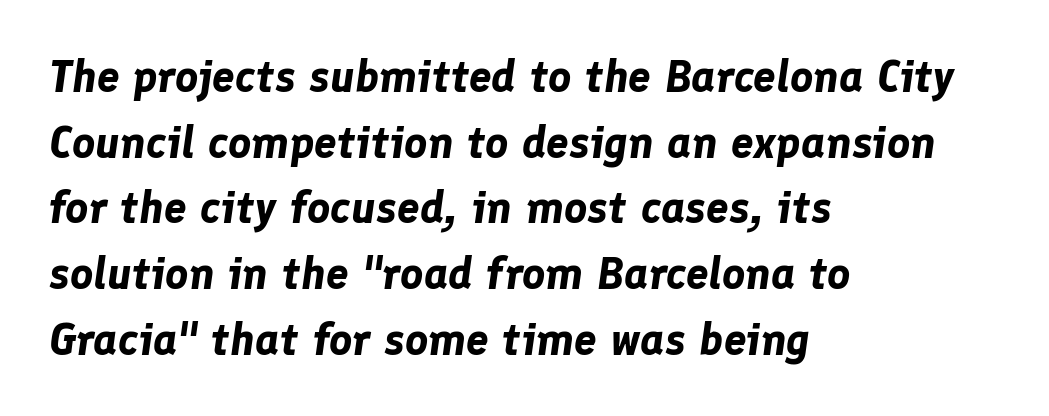
The image shows 45 px bold type, italic (leaning right); set left-aligned, normal line spacing (1.46x), normal letter spacing, not underlined; low stroke contrast and a medium x-height.
